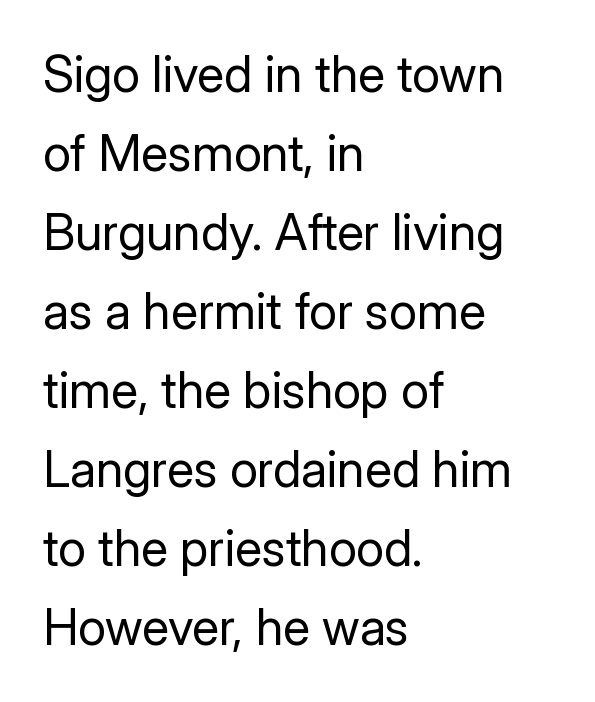
Q: Is the text bold? A: No.
Q: Is the text italic (slanted)? A: No, it is upright.
Q: Is the typeface a serif or a sans-serif typeface? A: Sans-serif.
Q: Is the text underlined? A: No.
Q: How is the paragraph aligned? A: Left-aligned.
Q: Is the spacing between letters normal or unusually wide? A: Normal.
Q: Is the spacing between lines tight, normal or loose? A: Normal.
Q: Width (condensed, normal, or wide)? A: Normal.
Q: Stroke contrast? A: Low.
Q: x-height? A: Medium.
Q: Monospaced? A: No.
